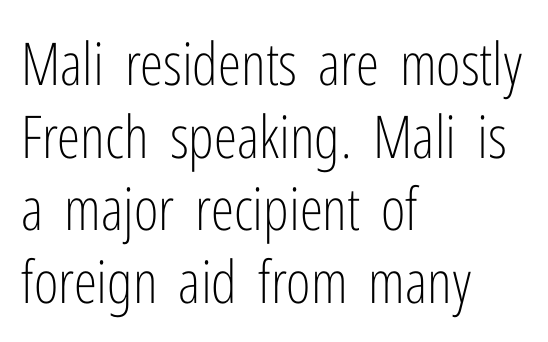
Beneath every word, the page is bare. The typeface has the unassuming heft of standard copy or less. Spacing between characters is what you'd get straight out of the box. Varying glyph widths throughout — classic text-font behaviour.
